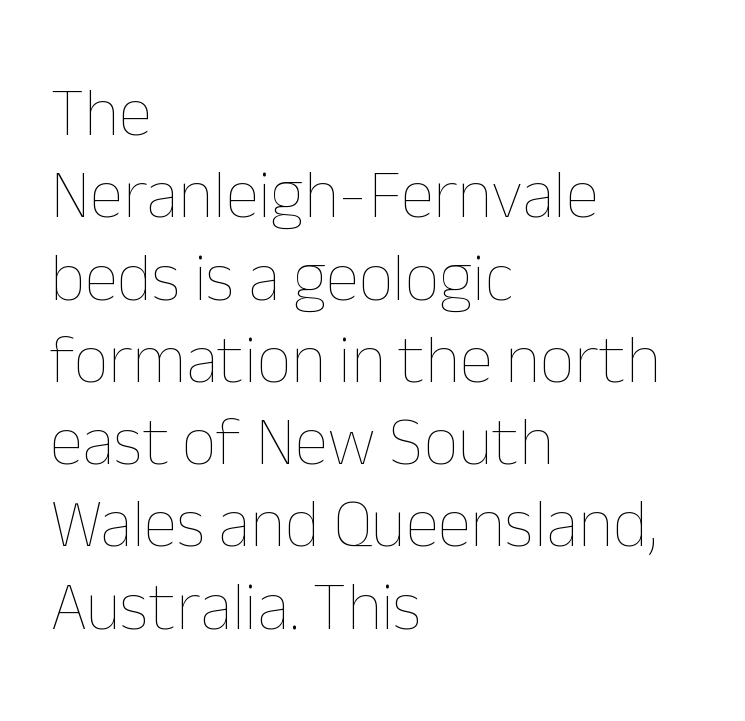
Q: Is the text bold? A: No.
Q: Is the text italic (slanted)? A: No, it is upright.
Q: Is the text underlined? A: No.
Q: How is the paragraph aligned? A: Left-aligned.
Q: Is the spacing between letters normal or unusually wide? A: Normal.
Q: Width (condensed, normal, or wide)? A: Normal.
Q: Stroke contrast? A: Low.
Q: x-height? A: Medium.
Q: Monospaced? A: No.
